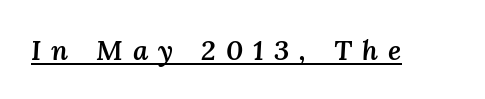
{"italic": "yes", "lean": "right", "slant_degrees": 3, "bold": "semi", "weight": "semibold", "width": "normal", "stroke_contrast": "medium", "x_height": "medium", "monospaced": "no", "underline": "yes", "letter_spacing": "wide", "letter_spacing_em": 0.36, "glyph_px": 28}
